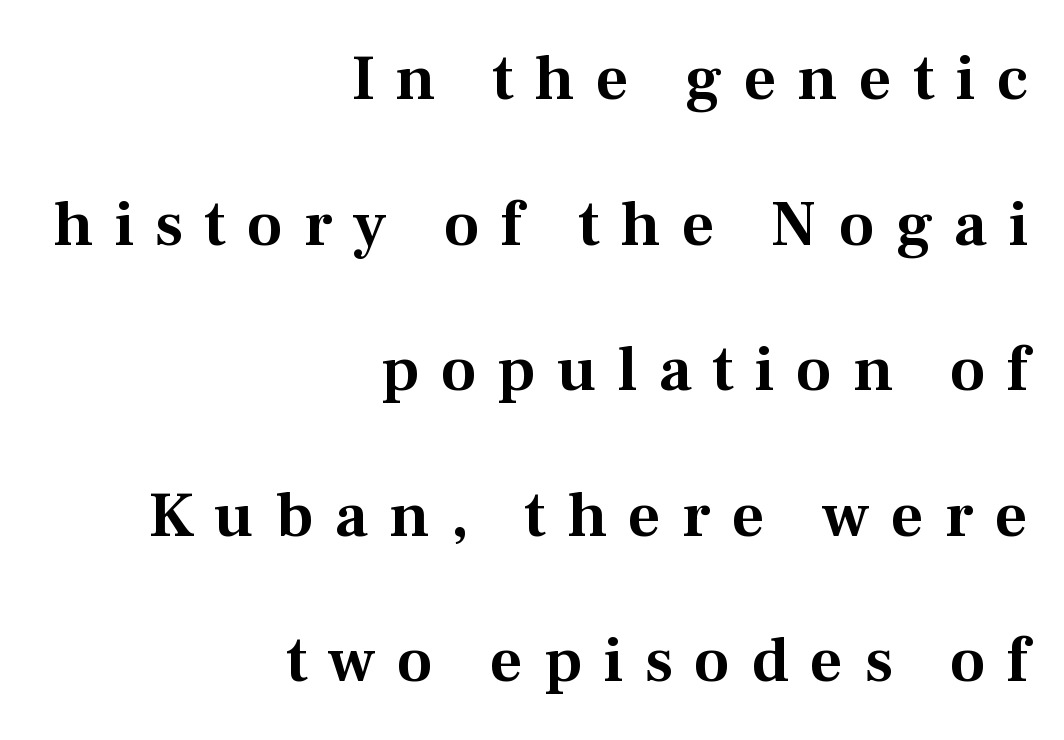
{"serif": "yes", "italic": "no", "width": "normal", "stroke_contrast": "medium", "x_height": "medium", "monospaced": "no", "underline": "no", "align": "right", "line_spacing": "loose", "line_spacing_ratio": 2.24, "letter_spacing": "wide", "letter_spacing_em": 0.32, "glyph_px": 65}
